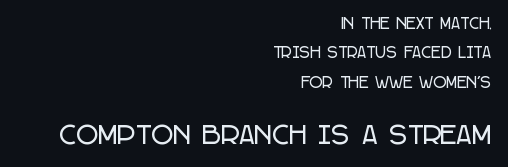
{"italic": "no", "underline": "no", "align": "right", "line_spacing": "loose", "line_spacing_ratio": 2.1, "letter_spacing": "normal", "letter_spacing_em": 0.0, "larger_block": "second", "size_ratio": 1.71, "glyph_px": 24}
